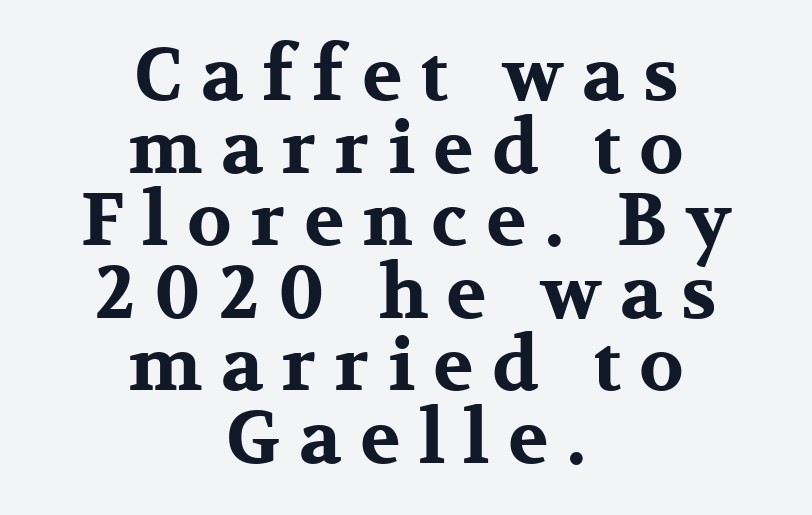
Reading down the column, the eye jumps only a short way to each next line. Loose tracking; the words dissolve into strings of separated letters. Posture: upright roman. If you folded the block vertically in half, each line would mirror itself in length. The space directly below the letters is spotless. Proportional: the letters do not fall into vertical columns.
